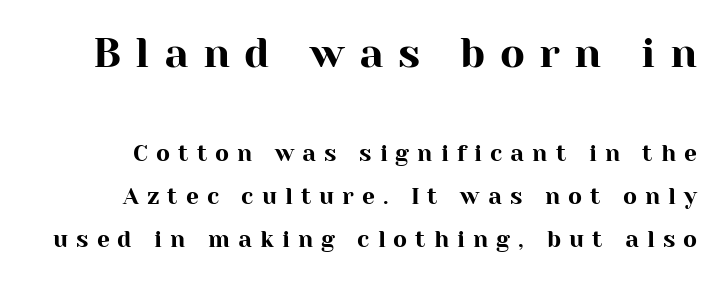
The letters are spread apart with noticeably loose tracking. The letters stand upright; this is a roman face. Character size in the leading block exceeds that of the trailing block. The gap between lines stays unmarked. Here the designer chose a conventional face with non-uniform glyph widths. Does the type have serifs? Yes, each stem ends in a small foot.
